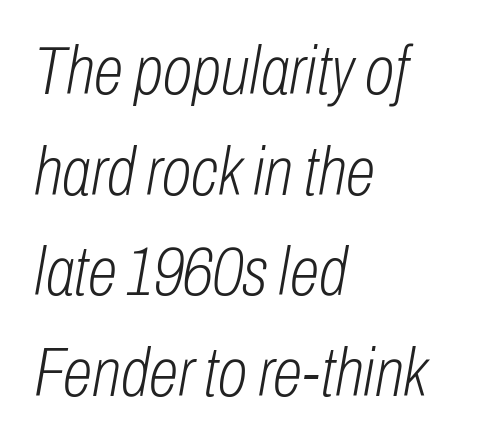
When letters slant like this, we call the style italic. The face used here is proportionally spaced, like ordinary book or web type. Notice how descenders clear the ascenders below comfortably — that's standard leading. Caption: multi-line text, flush left, ragged right. Bold? No — there's no thickening of the strokes.
